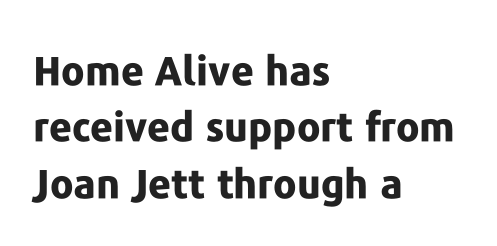
Q: Is the text bold? A: Yes.
Q: Is the text italic (slanted)? A: No, it is upright.
Q: Is the typeface a serif or a sans-serif typeface? A: Sans-serif.
Q: Is the text underlined? A: No.
Q: How is the paragraph aligned? A: Left-aligned.
Q: Is the spacing between letters normal or unusually wide? A: Normal.
Q: Is the spacing between lines tight, normal or loose? A: Normal.
Q: Width (condensed, normal, or wide)? A: Normal.
Q: Stroke contrast? A: Low.
Q: x-height? A: Medium.
Q: Monospaced? A: No.
